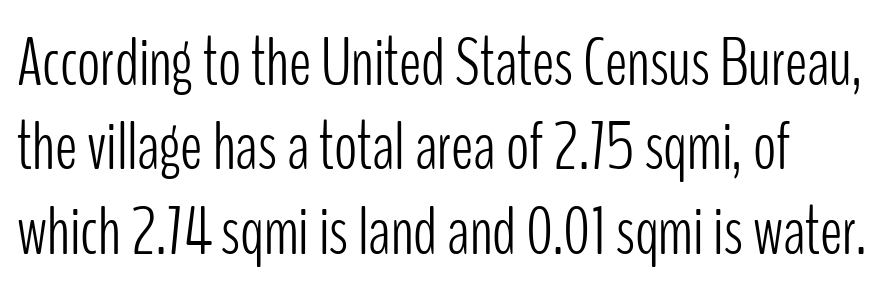
{"serif": "no", "italic": "no", "bold": "no", "weight": "light", "width": "condensed", "stroke_contrast": "low", "x_height": "medium", "monospaced": "no", "underline": "no", "line_spacing_ratio": 1.24, "letter_spacing": "normal", "letter_spacing_em": 0.0, "glyph_px": 68}
